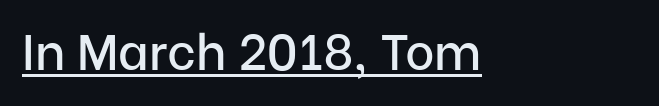
{"serif": "no", "italic": "no", "width": "normal", "stroke_contrast": "low", "x_height": "medium", "monospaced": "no", "underline": "yes", "align": "left", "letter_spacing": "normal", "letter_spacing_em": 0.0, "glyph_px": 50}
